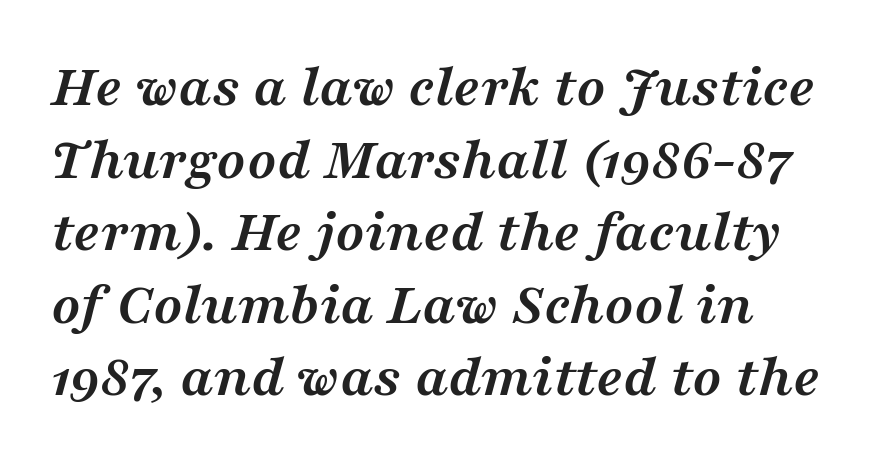
{"serif": "yes", "italic": "yes", "lean": "right", "slant_degrees": 16, "bold": "yes", "weight": "semibold", "width": "wide", "stroke_contrast": "medium", "x_height": "medium", "monospaced": "no", "underline": "no", "align": "left", "line_spacing_ratio": 1.21, "letter_spacing": "normal", "letter_spacing_em": 0.0, "glyph_px": 60}
